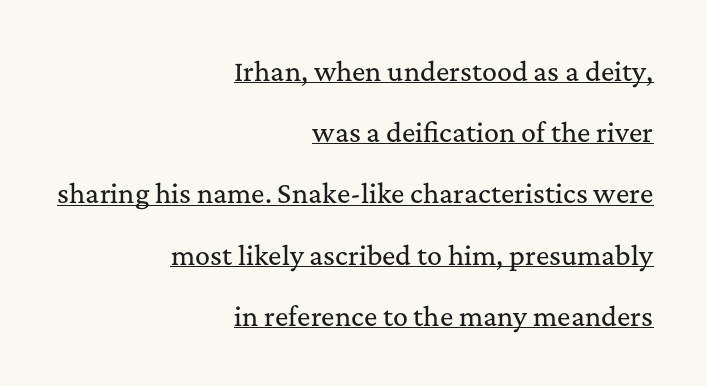
The compositor pushed each line to the right boundary. Ascenders rise straight up at ninety degrees. The rendering uses the underline text-decoration. What's the leading like? Stretched, with rows far apart.
